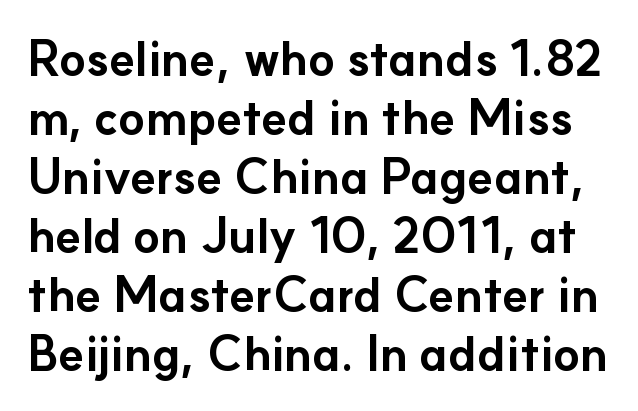
Q: Is the text bold? A: Yes.
Q: Is the text italic (slanted)? A: No, it is upright.
Q: Is the typeface a serif or a sans-serif typeface? A: Sans-serif.
Q: Is the text underlined? A: No.
Q: Is the spacing between letters normal or unusually wide? A: Normal.
Q: Width (condensed, normal, or wide)? A: Normal.
Q: Stroke contrast? A: Low.
Q: x-height? A: Small.
Q: Monospaced? A: No.
